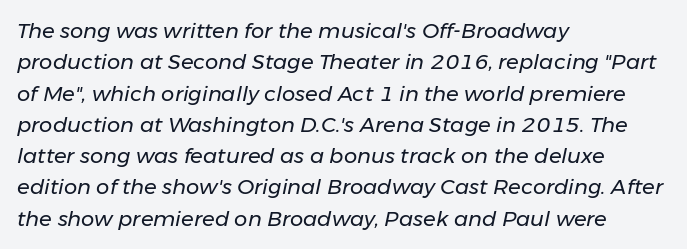
Nothing unusual about the tracking: characters are spaced as the font intends. Line beginnings align vertically; line endings do not. Each stroke keeps to a modest, everyday thickness or less. The text carries the slant typical of an italic or oblique font.
